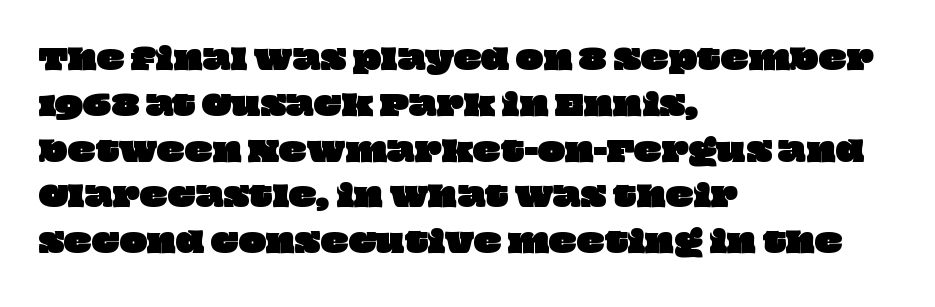
Q: Is the text underlined? A: No.
Q: How is the paragraph aligned? A: Left-aligned.
Q: Is the spacing between letters normal or unusually wide? A: Normal.
Q: Is the spacing between lines tight, normal or loose? A: Normal.
Q: Width (condensed, normal, or wide)? A: Wide.
Q: Stroke contrast? A: Low.
Q: x-height? A: Large.
Q: Monospaced? A: No.
